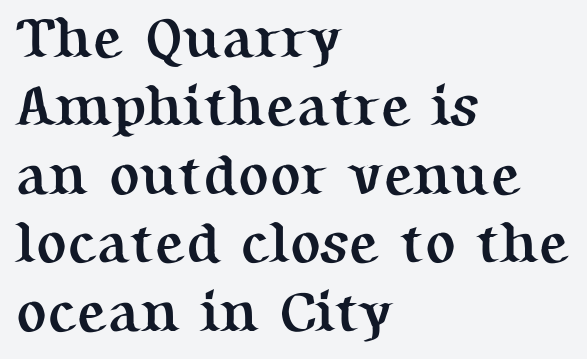
{"serif": "yes", "italic": "no", "bold": "yes", "weight": "semibold", "width": "normal", "stroke_contrast": "medium", "x_height": "medium", "monospaced": "no", "underline": "no", "align": "left", "line_spacing_ratio": 1.2, "letter_spacing": "normal", "letter_spacing_em": 0.0, "glyph_px": 57}
